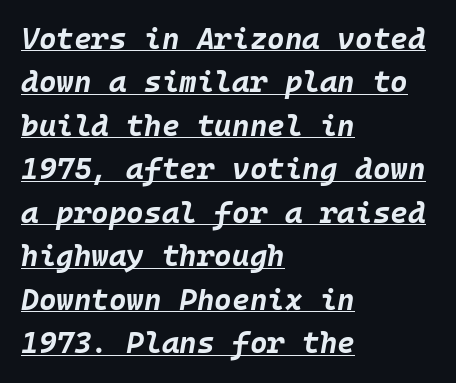
Alignment: flush left. Quick note: interline space is typical. The rendering uses the underline text-decoration. Spacing verdict: monospaced, one width for all characters. Set as a true bold cut, around the 700 mark. Nothing unusual about the tracking: characters are spaced as the font intends.
